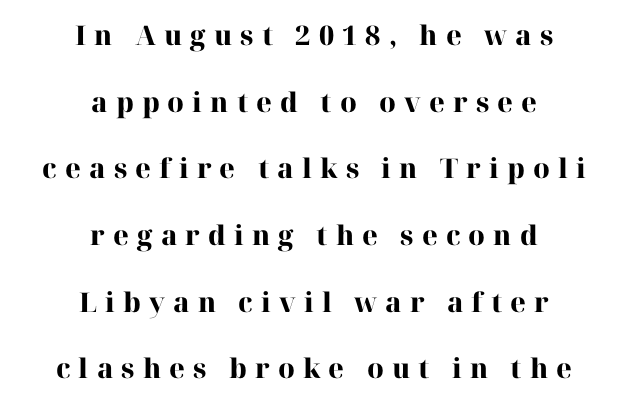
The image shows 27 px bold type, upright; set centered, loose line spacing (2.47x), unusually wide letter spacing (+0.3 em), not underlined.
